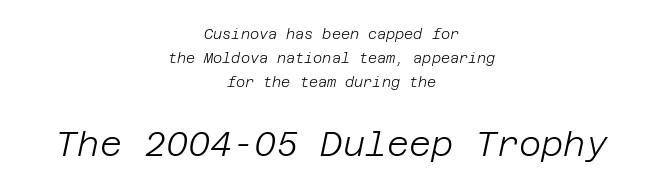
Q: Is the text bold? A: No.
Q: Is the text italic (slanted)? A: Yes, it leans right by about 12 degrees.
Q: Is the text underlined? A: No.
Q: How is the paragraph aligned? A: Centered.
Q: Is the spacing between letters normal or unusually wide? A: Normal.
Q: Which block of text is set in a larger size, the first (top) or the second (bottom)? A: The second (bottom) one.
Q: Width (condensed, normal, or wide)? A: Normal.
Q: Stroke contrast? A: Low.
Q: x-height? A: Large.
